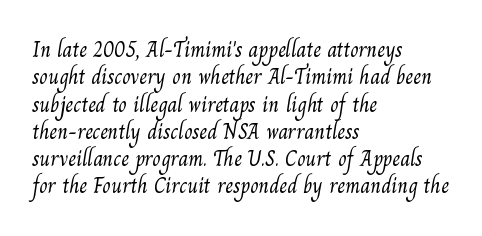
Does extra space separate the letters? No, they use regular spacing. Is the stroke heavy? The answer is a plain regular-or-lighter. Descenders are the only things crossing below the line. The paragraph shown leans on its left margin.
